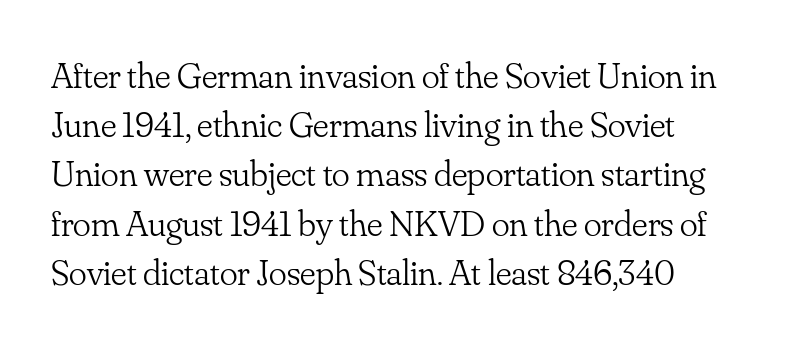
{"serif": "yes", "italic": "no", "bold": "no", "weight": "light", "width": "normal", "stroke_contrast": "low", "x_height": "small", "monospaced": "no", "underline": "no", "line_spacing": "normal", "line_spacing_ratio": 1.33, "letter_spacing": "normal", "letter_spacing_em": 0.0, "glyph_px": 37}
